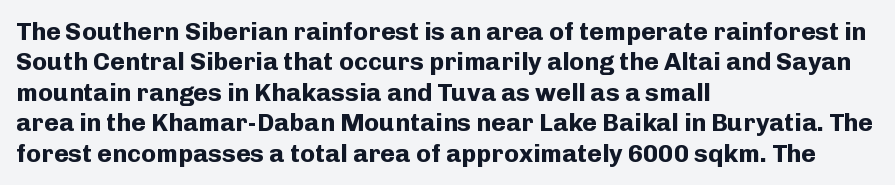
Each line starts at the same left margin while the right side varies. Words appear dense and cohesive because spacing is normal. What weight is shown? A full bold with thick strokes. Nope, not italic — everything's standing straight.
